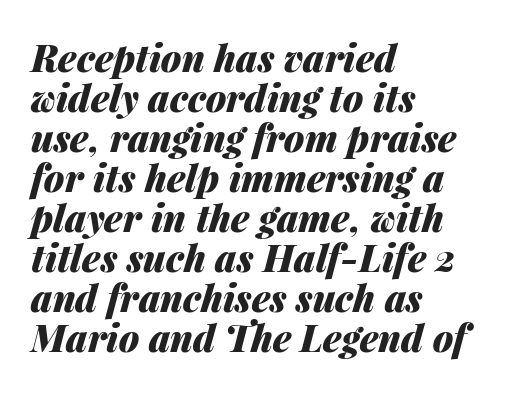
The image shows 37 px heavy type, italic (leaning right); set left-aligned, tight line spacing (1.08x), normal letter spacing, not underlined; medium stroke contrast and a medium x-height.
